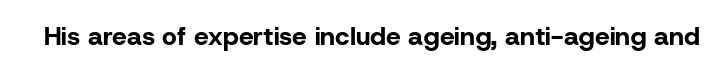
Only glyphs here, with clear space below each row. Rendered with straight, roman letterforms. The glyphs have the mass of a bold cut. Observe the ordinary spacing: letters are neighbours, not strangers.
